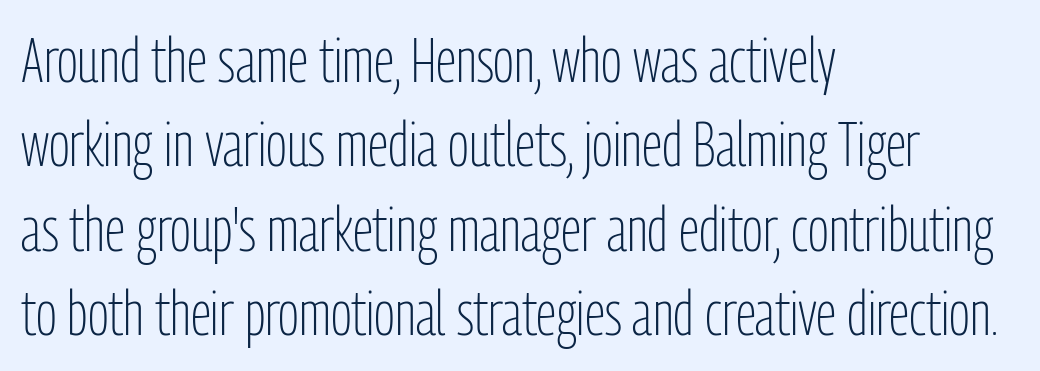
Q: Is the text bold? A: No.
Q: Is the text italic (slanted)? A: No, it is upright.
Q: Is the typeface a serif or a sans-serif typeface? A: Sans-serif.
Q: Is the text underlined? A: No.
Q: How is the paragraph aligned? A: Left-aligned.
Q: Is the spacing between letters normal or unusually wide? A: Normal.
Q: Is the spacing between lines tight, normal or loose? A: Normal.
Q: Width (condensed, normal, or wide)? A: Condensed.
Q: Stroke contrast? A: Low.
Q: x-height? A: Medium.
Q: Monospaced? A: No.
